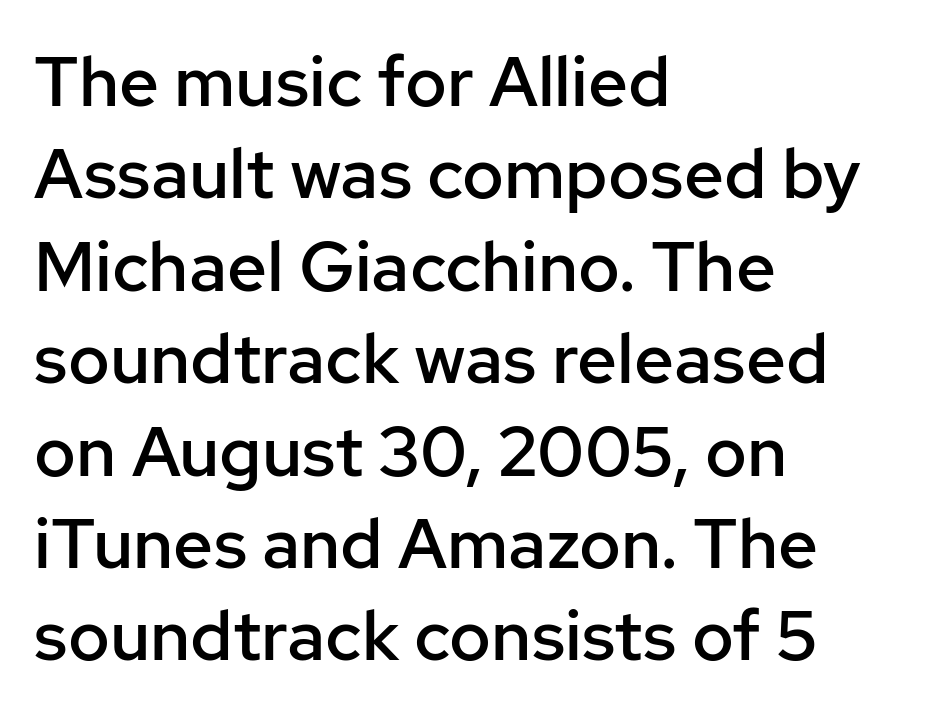
A typesetter would label this face a sans. The line texture is even and compact thanks to regular tracking. Slightly chunky letters — semibold, I'd say, not full bold. The designer left line spacing at the default.
